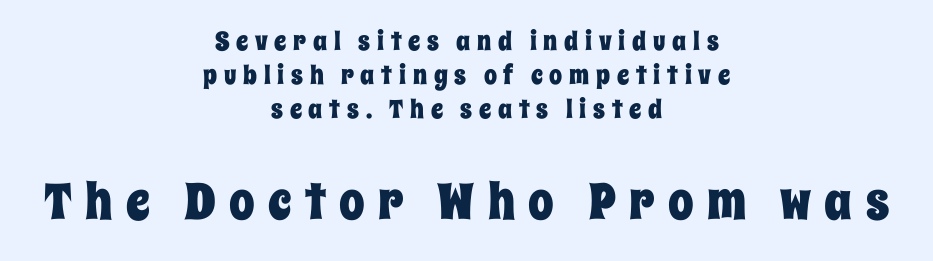
Q: Is the text italic (slanted)? A: No, it is upright.
Q: Is the text underlined? A: No.
Q: How is the paragraph aligned? A: Centered.
Q: Is the spacing between letters normal or unusually wide? A: Unusually wide.
Q: Is the spacing between lines tight, normal or loose? A: Normal.
Q: Which block of text is set in a larger size, the first (top) or the second (bottom)? A: The second (bottom) one.
Q: Width (condensed, normal, or wide)? A: Condensed.
Q: Stroke contrast? A: Low.
Q: x-height? A: Large.
Q: Monospaced? A: No.
